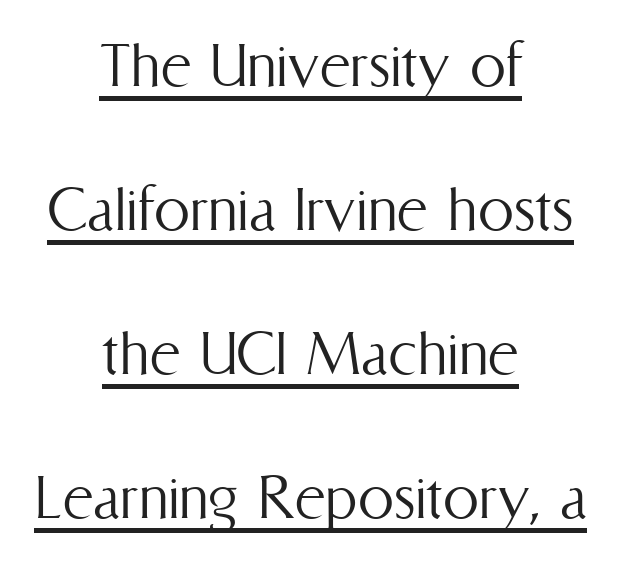
The image shows 72 px light, condensed type, upright; set centered, loose line spacing (2.0x), normal letter spacing, underlined; medium stroke contrast and a medium x-height.
